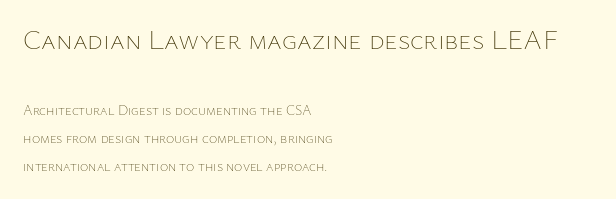
The image shows 28 px thin type, upright; set left-aligned, loose line spacing (2.01x), normal letter spacing, not underlined; the first (top) block is 2.0x larger; low stroke contrast and a medium x-height.
